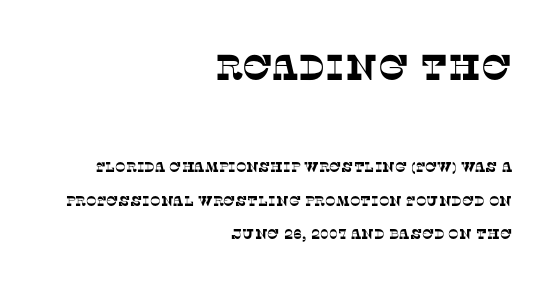
The image shows 36 px serif type; set right-aligned, loose line spacing (2.38x), normal letter spacing, not underlined; the first (top) block is 2.57x larger; low stroke contrast and a large x-height.
